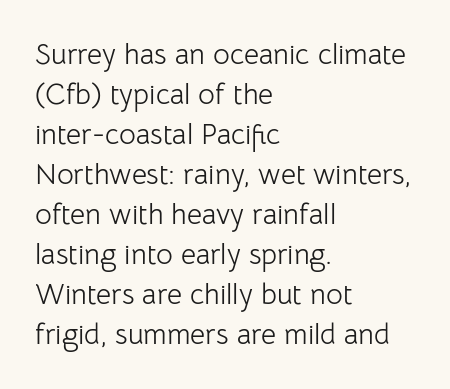
These lines stack with their left ends in a neat column. This is not heavy type; no bold has been used. Quick note: interline space is typical. The axis of the letterforms is exactly vertical. This sample has the flowing, uneven cadence of proportional lettering.
